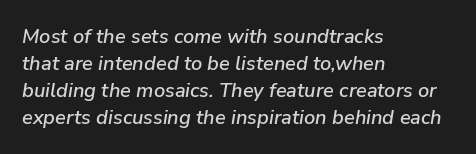
{"italic": "yes", "lean": "right", "slant_degrees": 9, "underline": "no", "align": "left", "line_spacing": "normal", "line_spacing_ratio": 1.35, "letter_spacing": "normal", "letter_spacing_em": 0.0, "glyph_px": 20}
